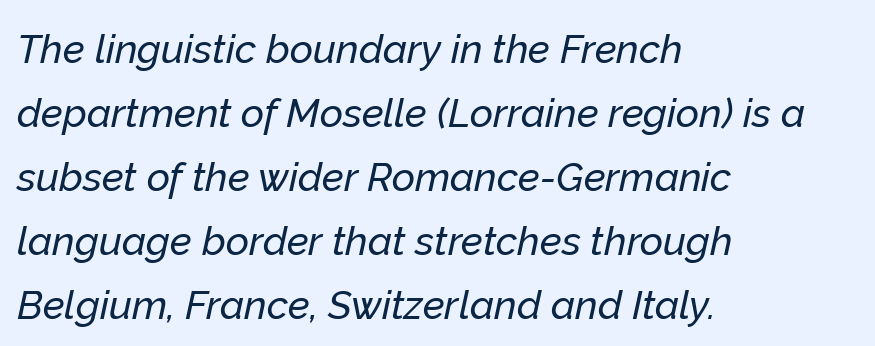
Emphasis-style slanted type is in use. The ragged edge is on the right, which tells us the setting is flush left. How are the letters spaced? Ordinarily, with no added tracking. Leading matches the norm, producing a regular column. You could not count columns in this text — the font is proportionally spaced.
